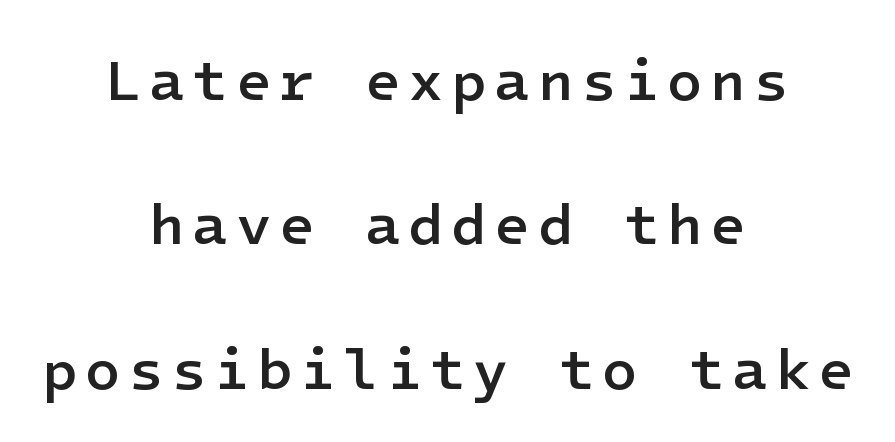
{"serif": "no", "italic": "no", "bold": "semi", "weight": "semibold", "width": "normal", "stroke_contrast": "low", "x_height": "medium", "underline": "no", "align": "center", "line_spacing": "loose", "line_spacing_ratio": 2.49, "glyph_px": 58}
